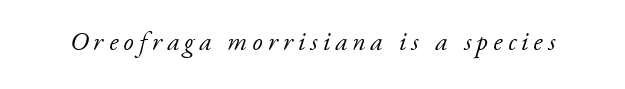
Q: Is the text bold? A: No.
Q: Is the text italic (slanted)? A: Yes, it leans right by about 17 degrees.
Q: Is the text underlined? A: No.
Q: Is the spacing between letters normal or unusually wide? A: Unusually wide.
